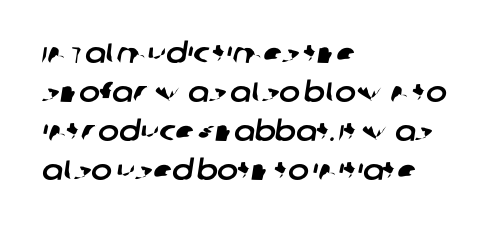
{"serif": "no", "width": "normal", "stroke_contrast": "low", "x_height": "large", "monospaced": "no", "underline": "no", "align": "left", "line_spacing": "normal", "line_spacing_ratio": 1.39, "letter_spacing": "normal", "letter_spacing_em": 0.0, "glyph_px": 28}
